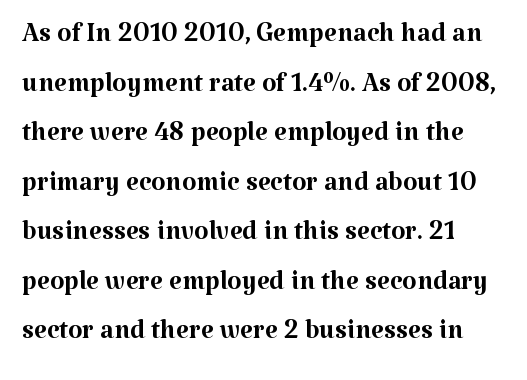
Old-style or modern, the face here clearly has serifs. Notice how the passage keeps a crisp vertical edge on the left only. The rendering uses natural spacing where letterforms have individual widths. The font's upright variant was chosen for this text. Letters rest on an invisible, unmarked baseline. Vertical stems look standard width or narrower in stroke.
